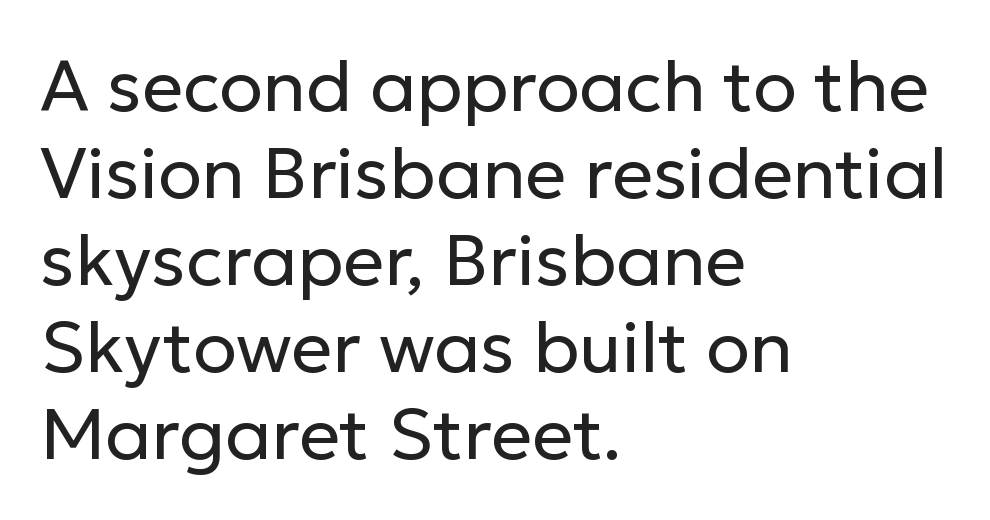
{"serif": "no", "italic": "no", "bold": "no", "weight": "regular", "width": "normal", "stroke_contrast": "low", "x_height": "medium", "monospaced": "no", "underline": "no", "align": "left", "line_spacing_ratio": 1.21, "letter_spacing": "normal", "letter_spacing_em": 0.0, "glyph_px": 72}
